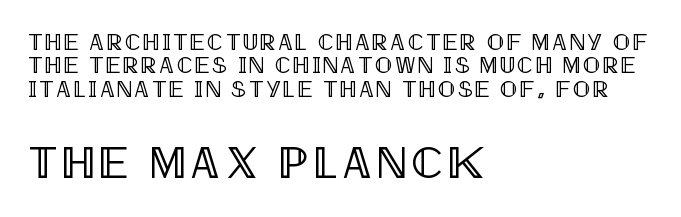
Nope, not italic — everything's standing straight. Varying glyph widths throughout — classic text-font behaviour. Left-aligned paragraph, ragged on the right. Here the second block reads like a headline and the first like body copy. The specimen omits any rule beneath the text block's lines.
